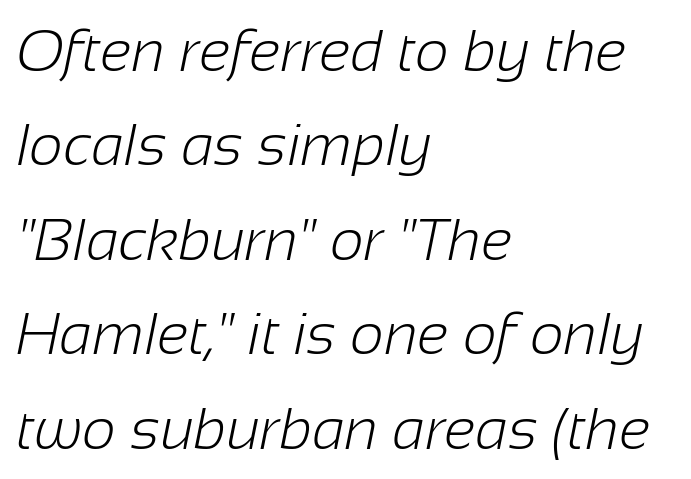
The image shows 59 px light sans-serif type; set left-aligned, normal line spacing (1.6x), normal letter spacing, not underlined; low stroke contrast and a medium x-height.
